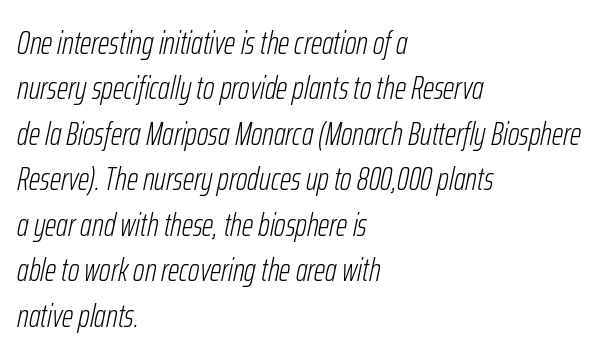
{"italic": "yes", "lean": "right", "slant_degrees": 12, "bold": "no", "weight": "light", "width": "condensed", "stroke_contrast": "low", "x_height": "medium", "monospaced": "no", "underline": "no", "align": "left", "line_spacing": "normal", "line_spacing_ratio": 1.42, "letter_spacing": "normal", "letter_spacing_em": 0.0, "glyph_px": 32}
